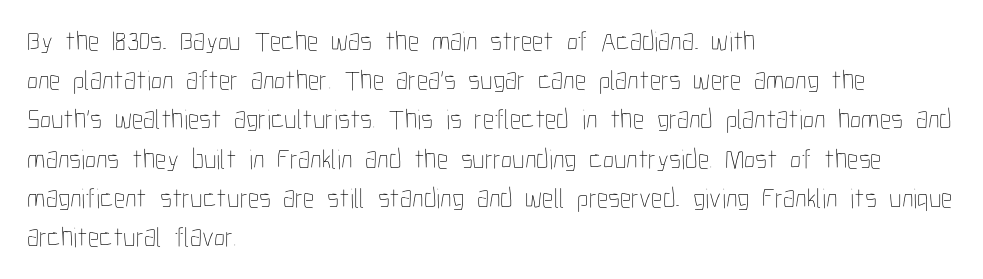
Q: Is the text bold? A: No.
Q: Is the text italic (slanted)? A: No, it is upright.
Q: Is the text underlined? A: No.
Q: How is the paragraph aligned? A: Left-aligned.
Q: Is the spacing between letters normal or unusually wide? A: Normal.
Q: Is the spacing between lines tight, normal or loose? A: Normal.
Q: Width (condensed, normal, or wide)? A: Condensed.
Q: Stroke contrast? A: Low.
Q: x-height? A: Medium.
Q: Monospaced? A: No.
